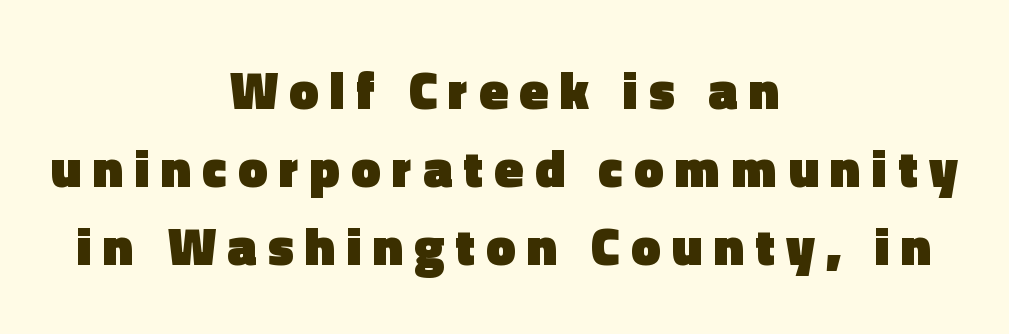
{"serif": "no", "italic": "no", "bold": "yes", "weight": "heavy", "width": "normal", "x_height": "medium", "monospaced": "no", "underline": "no", "align": "center", "line_spacing": "normal", "line_spacing_ratio": 1.47, "letter_spacing": "wide", "letter_spacing_em": 0.21, "glyph_px": 53}
